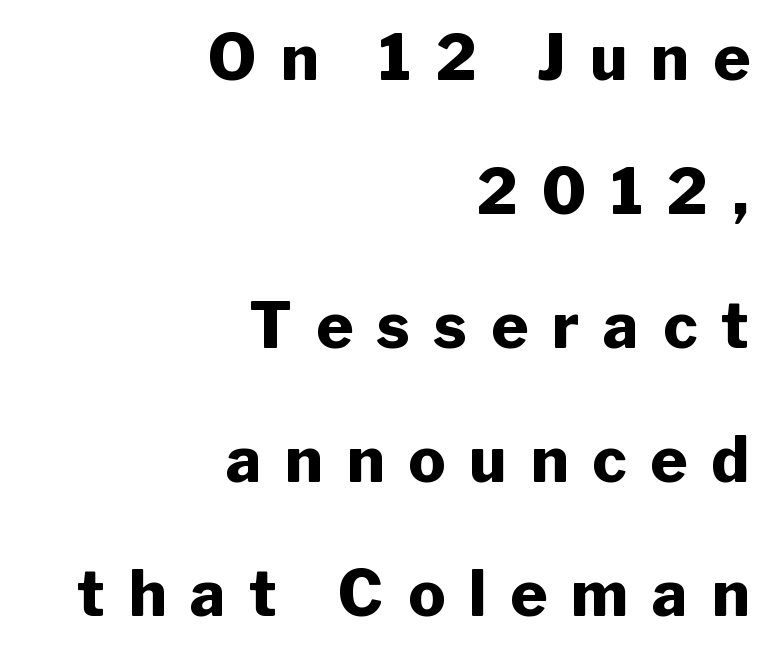
{"serif": "no", "italic": "no", "bold": "yes", "weight": "heavy", "width": "normal", "stroke_contrast": "low", "x_height": "medium", "monospaced": "no", "underline": "no", "align": "right", "line_spacing": "loose", "line_spacing_ratio": 2.16, "letter_spacing": "wide", "letter_spacing_em": 0.39, "glyph_px": 62}
